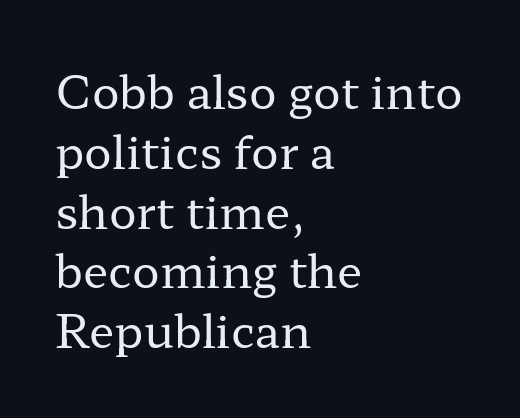
The image shows 46 px regular-weight, wide serif type, upright; set left-aligned, normal line spacing (1.3x), normal letter spacing, not underlined; low stroke contrast and a medium x-height.
